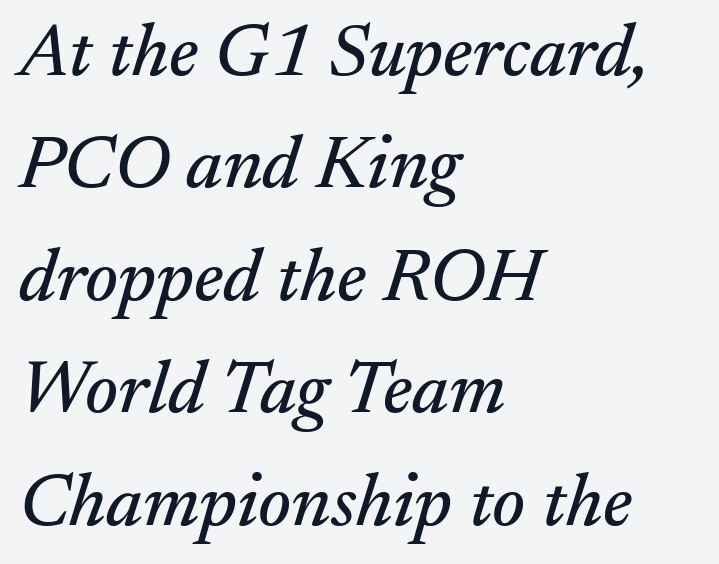
The image shows 75 px serif type, italic (leaning right); set left-aligned, normal line spacing (1.5x), normal letter spacing, not underlined; medium stroke contrast and a small x-height.
